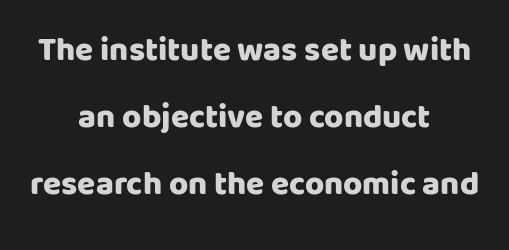
Clear beneath every line of the passage. Does the copy run flush right? No — it is centered line by line. Summary of weight: heavy, a full bold. Inter-character spacing is left at the font's built-in metrics.
